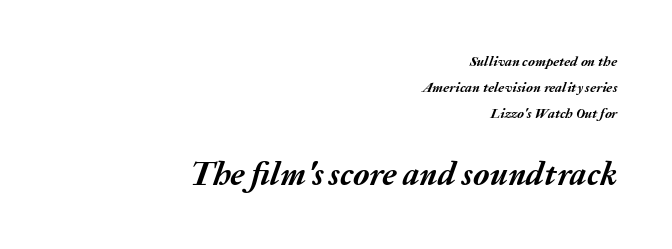
Q: Is the text bold? A: Yes.
Q: Is the text italic (slanted)? A: Yes, it leans right by about 20 degrees.
Q: Is the text underlined? A: No.
Q: How is the paragraph aligned? A: Right-aligned.
Q: Is the spacing between letters normal or unusually wide? A: Normal.
Q: Which block of text is set in a larger size, the first (top) or the second (bottom)? A: The second (bottom) one.
Q: Width (condensed, normal, or wide)? A: Normal.
Q: Stroke contrast? A: Medium.
Q: x-height? A: Medium.
Q: Monospaced? A: No.
